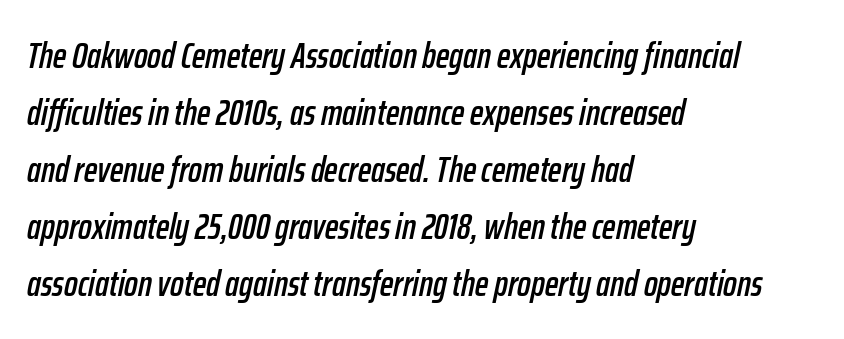
Here the glyphs are tracked normally, forming tight word shapes. Leading: standard. Glance below the letters and you will spot only blank space. Would a proofreader flag this as italicized? Yes. You could not count columns in this text — the font is proportionally spaced. Caption: multi-line text, flush left, ragged right.
